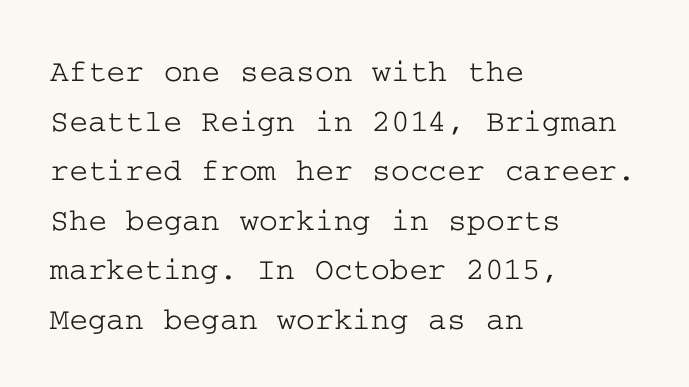
Only glyphs here, with clear space below each row. Italic: no, the glyphs are upright roman. The space between consecutive lines is moderate. The letterforms sit shoulder to shoulder at normal distance.
